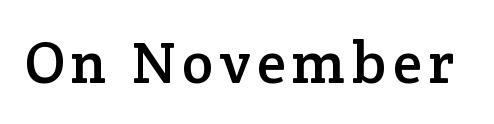
Q: Is the text italic (slanted)? A: No, it is upright.
Q: Is the typeface a serif or a sans-serif typeface? A: Serif.
Q: Is the text underlined? A: No.
Q: Width (condensed, normal, or wide)? A: Normal.
Q: Stroke contrast? A: Low.
Q: x-height? A: Medium.
Q: Monospaced? A: No.
